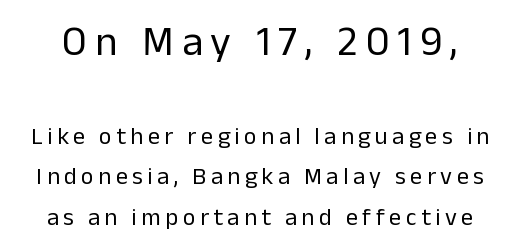
The image shows 42 px regular-weight sans-serif type, upright; set normal line spacing (1.69x), not underlined; the first (top) block is 1.75x larger; low stroke contrast and a medium x-height.
